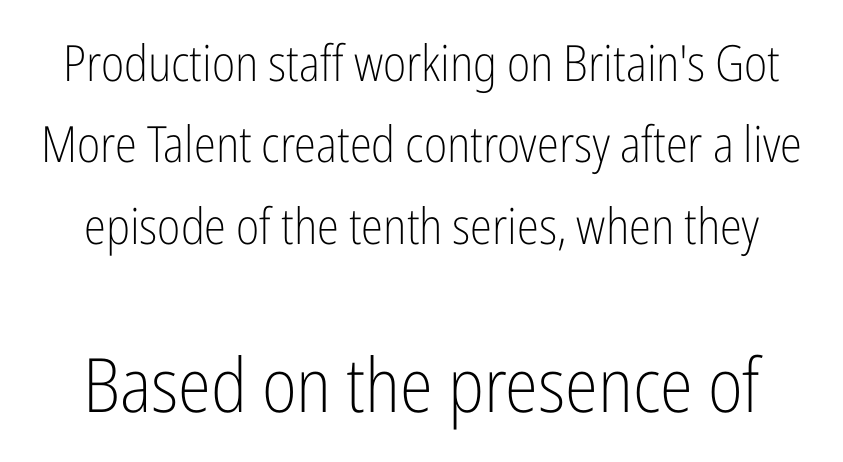
Q: Is the text bold? A: No.
Q: Is the text italic (slanted)? A: No, it is upright.
Q: Is the typeface a serif or a sans-serif typeface? A: Sans-serif.
Q: Is the text underlined? A: No.
Q: Is the spacing between letters normal or unusually wide? A: Normal.
Q: Is the spacing between lines tight, normal or loose? A: Normal.
Q: Which block of text is set in a larger size, the first (top) or the second (bottom)? A: The second (bottom) one.
Q: Width (condensed, normal, or wide)? A: Condensed.
Q: Stroke contrast? A: Low.
Q: x-height? A: Medium.
Q: Monospaced? A: No.
